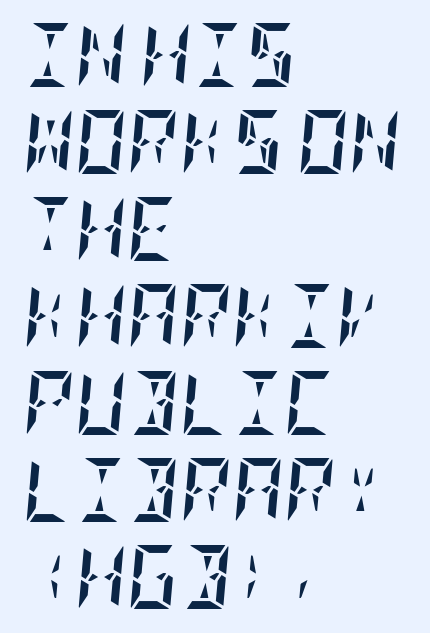
{"italic": "yes", "lean": "right", "slant_degrees": 5, "bold": "yes", "weight": "semibold", "width": "condensed", "stroke_contrast": "low", "x_height": "large", "underline": "no", "align": "left", "line_spacing": "normal", "line_spacing_ratio": 1.36, "letter_spacing": "normal", "letter_spacing_em": 0.0, "glyph_px": 64}
